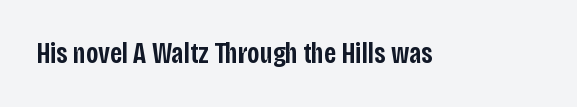
Serifs: no, the terminals of the letterforms are clean. If you drew a line through each stem, it would be perfectly vertical. The passage shown is typed in a proportional face where columns would drift. This is the in-between weight designers call semibold or demi. Clear beneath every line of the passage.
